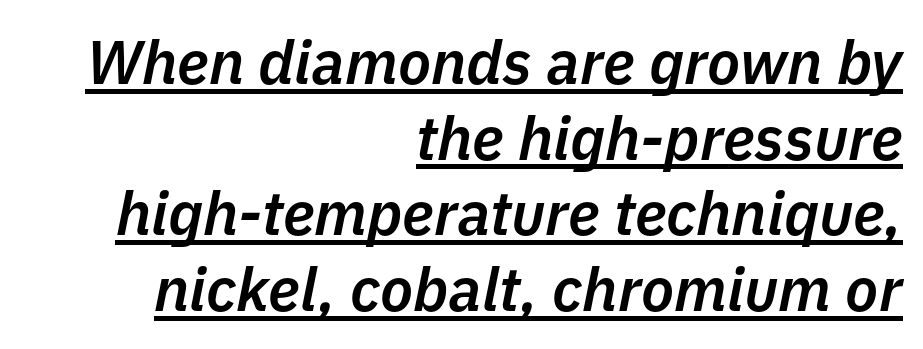
Q: Is the text bold? A: Semi-bold.
Q: Is the text italic (slanted)? A: Yes, it leans right by about 11 degrees.
Q: Is the text underlined? A: Yes.
Q: How is the paragraph aligned? A: Right-aligned.
Q: Is the spacing between letters normal or unusually wide? A: Normal.
Q: Width (condensed, normal, or wide)? A: Normal.
Q: Stroke contrast? A: Low.
Q: x-height? A: Medium.
Q: Monospaced? A: No.
